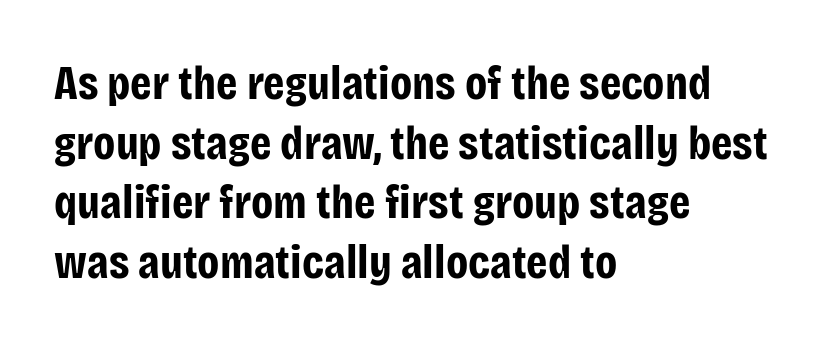
The image shows 48 px bold, condensed sans-serif type, upright; set left-aligned, line spacing 1.24x, normal letter spacing, not underlined; low stroke contrast and a large x-height.
